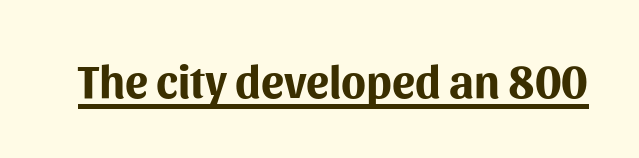
{"serif": "no", "italic": "no", "bold": "yes", "weight": "bold", "width": "normal", "stroke_contrast": "medium", "x_height": "medium", "monospaced": "no", "underline": "yes", "letter_spacing": "normal", "letter_spacing_em": 0.0, "glyph_px": 46}
